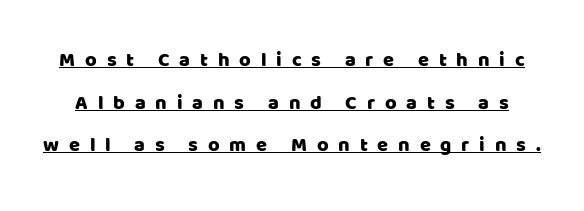
{"italic": "no", "underline": "yes", "line_spacing": "loose", "line_spacing_ratio": 2.13, "letter_spacing": "wide", "letter_spacing_em": 0.49, "glyph_px": 20}
